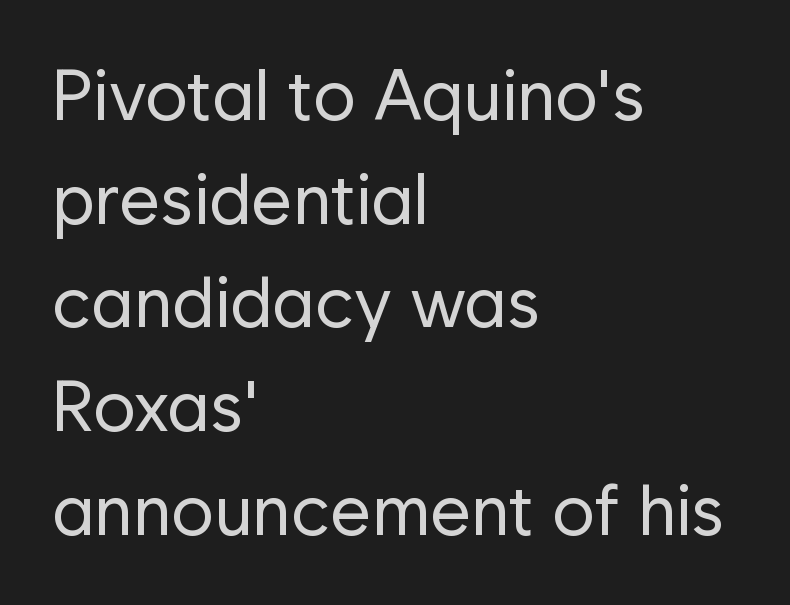
{"serif": "no", "italic": "no", "bold": "no", "weight": "regular", "width": "normal", "stroke_contrast": "low", "x_height": "medium", "monospaced": "no", "underline": "no", "align": "left", "line_spacing": "normal", "line_spacing_ratio": 1.46, "letter_spacing": "normal", "letter_spacing_em": 0.0, "glyph_px": 71}
